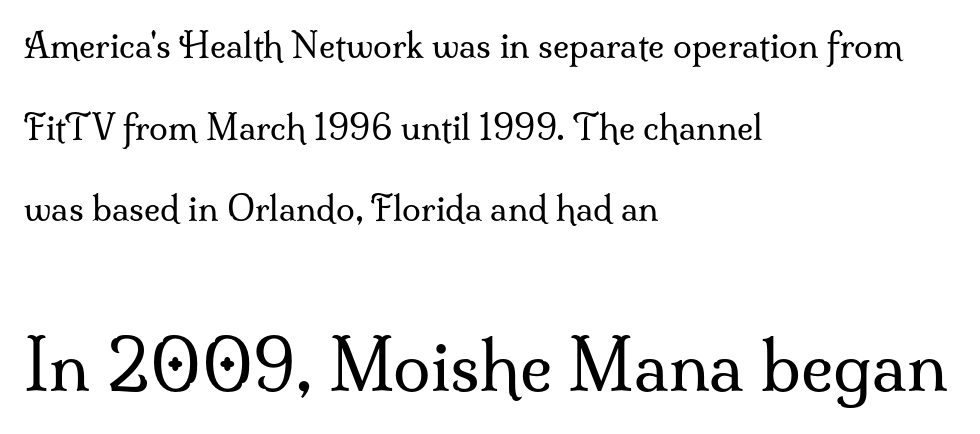
The image shows 68 px regular-weight serif type, upright; set left-aligned, loose line spacing (2.4x), normal letter spacing, not underlined; the second (bottom) block is 2.0x larger; medium stroke contrast and a small x-height.
